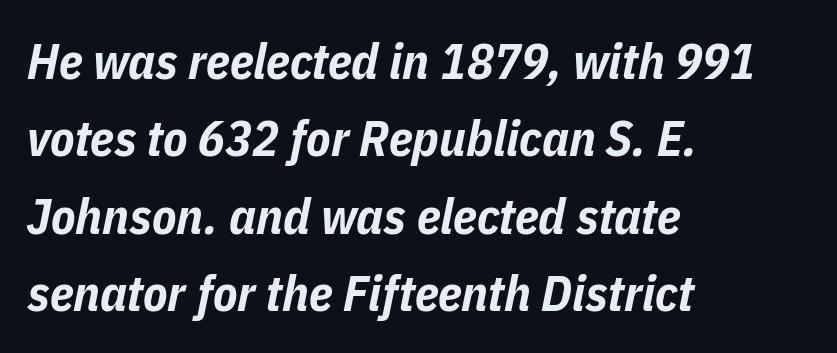
Q: Is the text bold? A: Yes.
Q: Is the text italic (slanted)? A: Yes, it leans right by about 11 degrees.
Q: Is the text underlined? A: No.
Q: How is the paragraph aligned? A: Left-aligned.
Q: Is the spacing between letters normal or unusually wide? A: Normal.
Q: Is the spacing between lines tight, normal or loose? A: Normal.
Q: Width (condensed, normal, or wide)? A: Condensed.
Q: Stroke contrast? A: Low.
Q: x-height? A: Medium.
Q: Monospaced? A: No.
